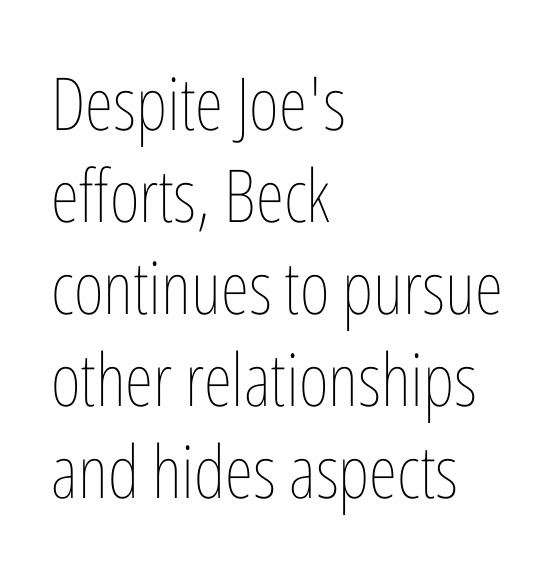
Q: Is the text bold? A: No.
Q: Is the text italic (slanted)? A: No, it is upright.
Q: Is the text underlined? A: No.
Q: How is the paragraph aligned? A: Left-aligned.
Q: Is the spacing between letters normal or unusually wide? A: Normal.
Q: Is the spacing between lines tight, normal or loose? A: Normal.
Q: Width (condensed, normal, or wide)? A: Condensed.
Q: Stroke contrast? A: Low.
Q: x-height? A: Medium.
Q: Monospaced? A: No.
